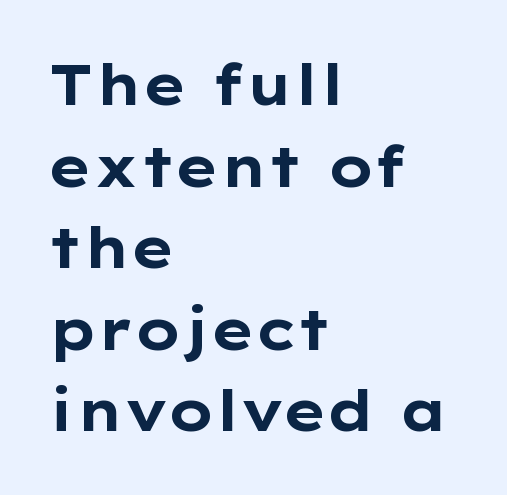
Left-aligned paragraph, ragged on the right. A normal amount of white space separates one row of letters from the next. Proportional: the letters do not fall into vertical columns. Here the glyphs are tracked normally, forming tight word shapes. Compared with an ordinary text face, these strokes are far heavier — a full bold. Stroke terminals: plain, sans-serif.
